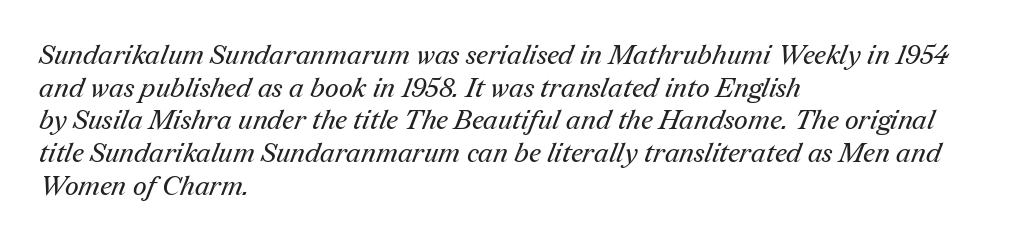
{"bold": "no", "underline": "no", "align": "left", "line_spacing_ratio": 1.21, "letter_spacing": "normal", "letter_spacing_em": 0.0, "glyph_px": 27}
